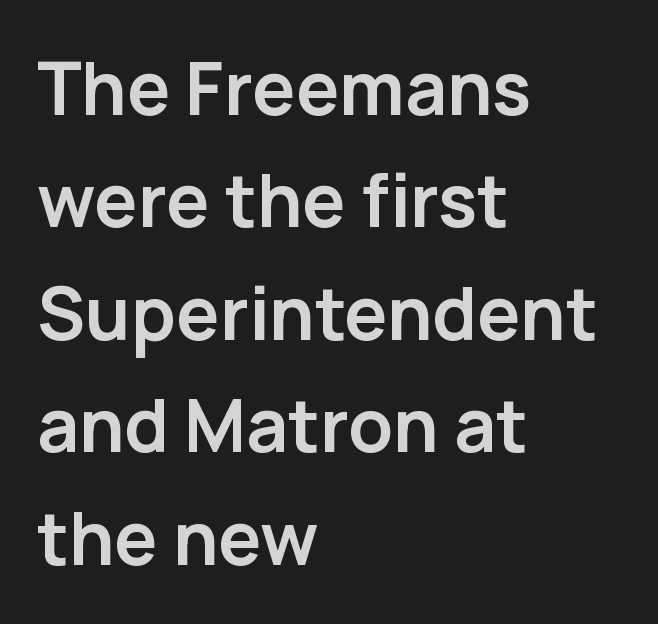
Nobody touched the tracking dial on this one. The words here are not underlined. Each letter's strokes conclude bluntly, with no projecting serifs. If you drew a line through each stem, it would be perfectly vertical. Caption: multi-line text, flush left, ragged right.
